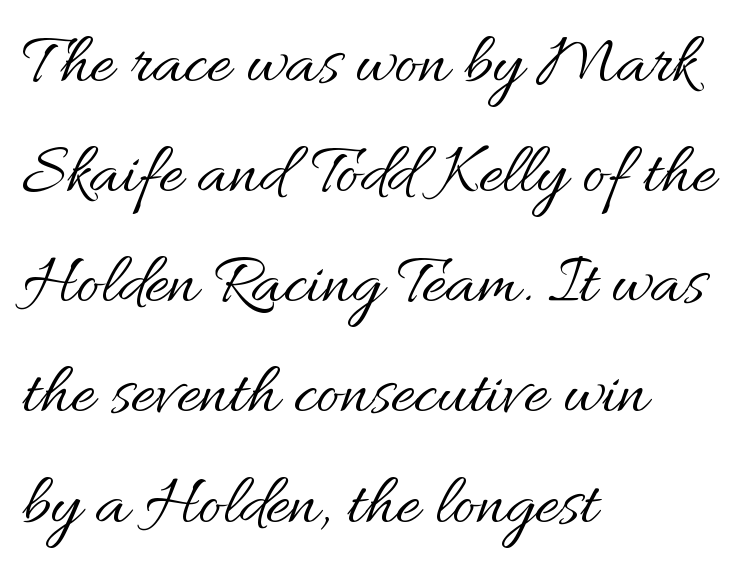
Teacher's note: observe the even left margin — that is flush-left alignment. Compared with typical paragraphs, the rows here are spaced about the same. Underline: absent.
